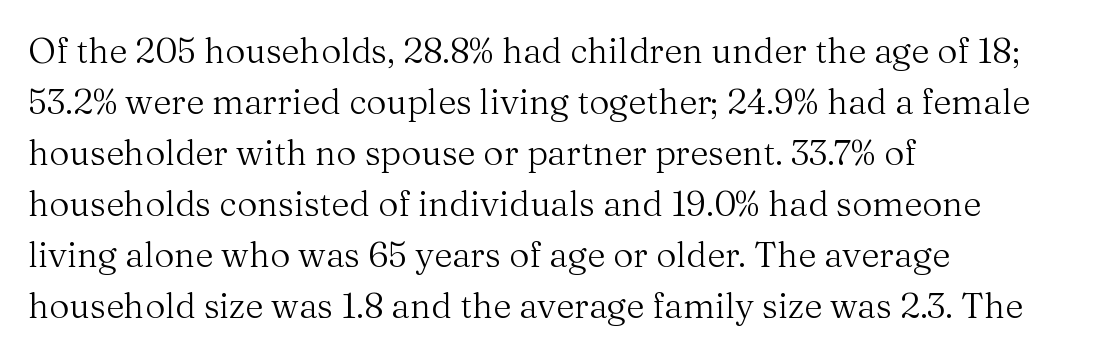
The type family on display is of the serif kind. The horizontal fit of the characters is conventional and even. Nobody drew a line under any word here. Each line starts at the same left margin while the right side varies. Vertical stems look standard width or narrower in stroke.
